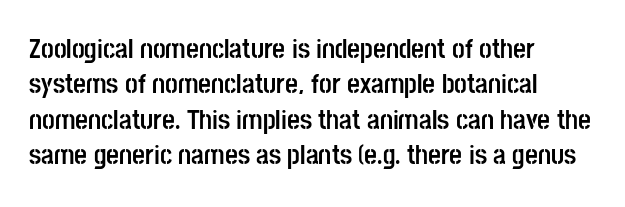
The image shows 28 px semibold, condensed sans-serif type, upright; set left-aligned, normal line spacing (1.26x), normal letter spacing, not underlined; low stroke contrast and a large x-height.
